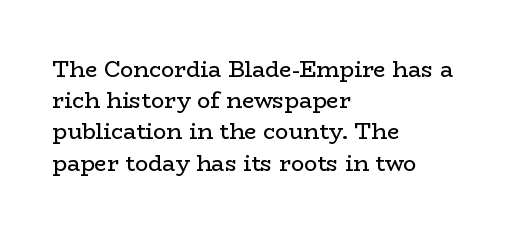
Q: Is the text bold? A: No.
Q: Is the text italic (slanted)? A: No, it is upright.
Q: Is the text underlined? A: No.
Q: How is the paragraph aligned? A: Left-aligned.
Q: Is the spacing between letters normal or unusually wide? A: Normal.
Q: Is the spacing between lines tight, normal or loose? A: Normal.
